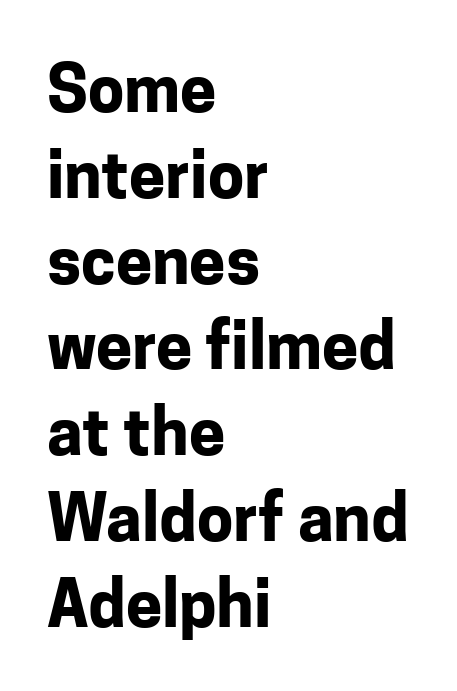
Q: Is the text bold? A: Yes.
Q: Is the text italic (slanted)? A: No, it is upright.
Q: Is the typeface a serif or a sans-serif typeface? A: Sans-serif.
Q: Is the text underlined? A: No.
Q: How is the paragraph aligned? A: Left-aligned.
Q: Is the spacing between letters normal or unusually wide? A: Normal.
Q: Is the spacing between lines tight, normal or loose? A: Normal.
Q: Width (condensed, normal, or wide)? A: Normal.
Q: Stroke contrast? A: Low.
Q: x-height? A: Medium.
Q: Monospaced? A: No.
